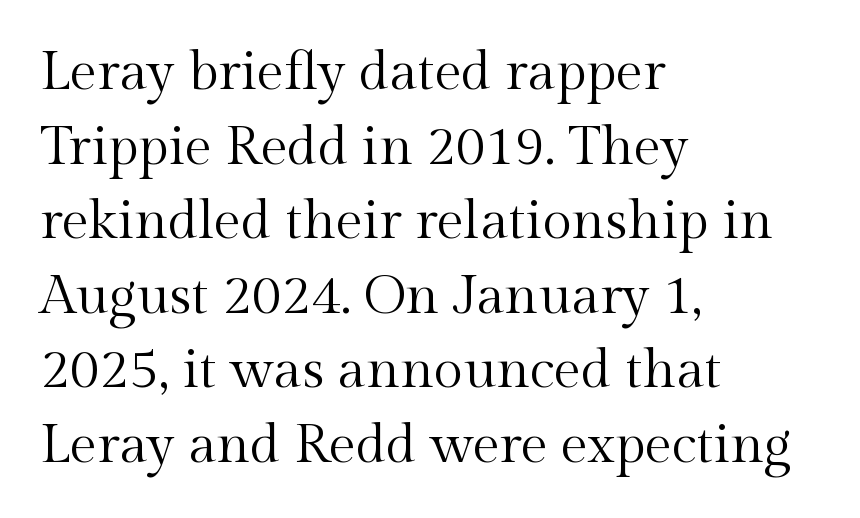
The image shows 54 px regular-weight serif type, upright; set left-aligned, normal line spacing (1.38x), normal letter spacing, not underlined; a medium x-height.
